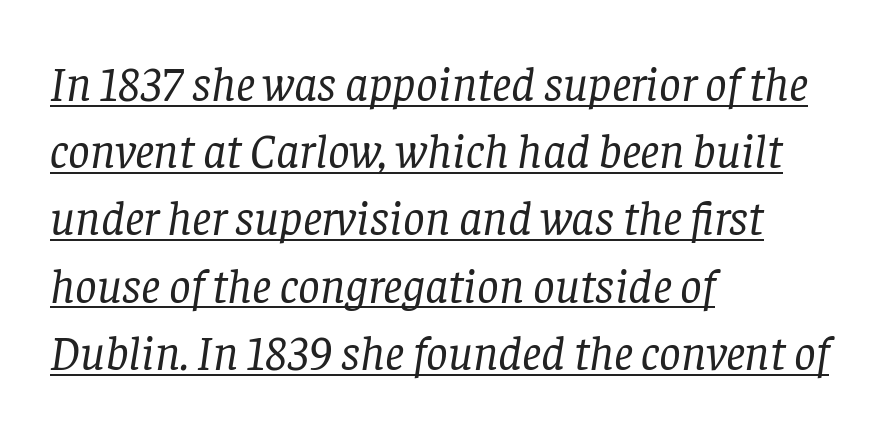
If you measured baseline to baseline, you'd find a middling distance. A classic flush-left, rag-right setting is used for this passage. Do the characters align in a grid? No, the font is proportional. No extra ink here — the face is not bold. The type is set solid horizontally, with unmodified tracking. A serif font was chosen for this passage.
